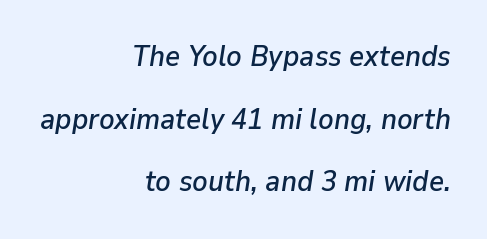
The image shows 29 px text type, italic (leaning right); set right-aligned, loose line spacing (2.16x), normal letter spacing, not underlined; low stroke contrast and a medium x-height.
